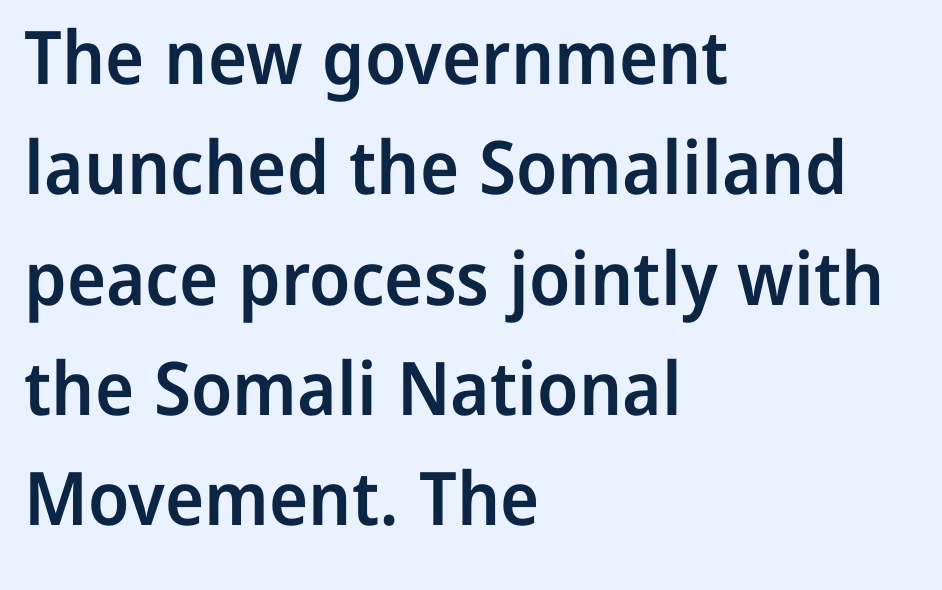
The space directly below the letters is spotless. Nothing unusual about the tracking: characters are spaced as the font intends. The text block is weighted toward the left margin, trailing off unevenly rightward. This is the in-between weight designers call semibold or demi. This sample has the flowing, uneven cadence of proportional lettering.
